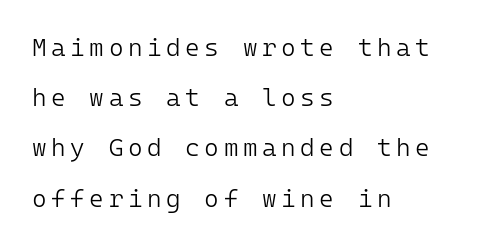
The image shows 25 px text type, upright; set left-aligned, loose line spacing (2.01x), not underlined.
